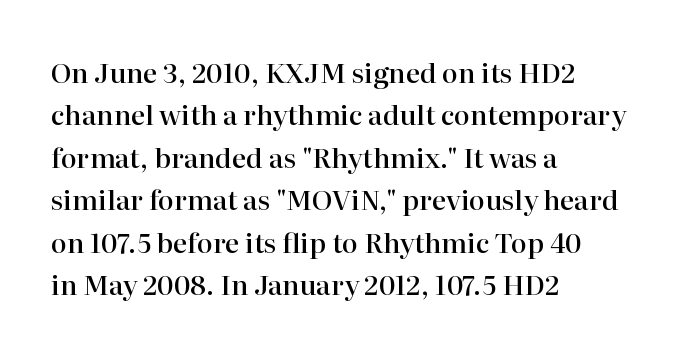
{"italic": "no", "bold": "semi", "underline": "no", "align": "left", "line_spacing": "normal", "line_spacing_ratio": 1.57, "letter_spacing": "normal", "letter_spacing_em": 0.0, "glyph_px": 27}
